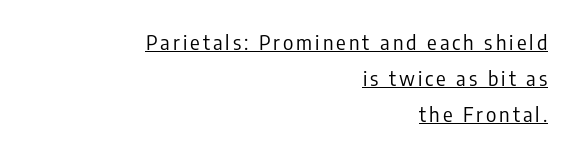
The image shows 20 px text type, upright; set right-aligned, line spacing 1.8x, underlined.
